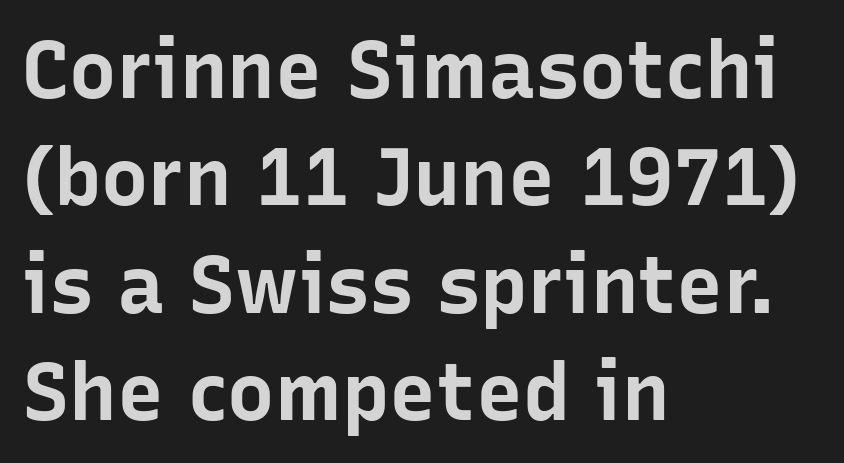
Q: Is the text bold? A: Yes.
Q: Is the text italic (slanted)? A: No, it is upright.
Q: Is the typeface a serif or a sans-serif typeface? A: Sans-serif.
Q: Is the text underlined? A: No.
Q: How is the paragraph aligned? A: Left-aligned.
Q: Is the spacing between letters normal or unusually wide? A: Normal.
Q: Is the spacing between lines tight, normal or loose? A: Normal.
Q: Width (condensed, normal, or wide)? A: Normal.
Q: Stroke contrast? A: Low.
Q: x-height? A: Medium.
Q: Monospaced? A: No.
